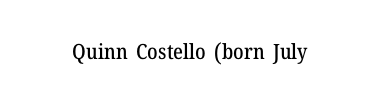
Every character sits straight up, as roman type does. The string is rendered with underlining switched off. Students, note that the glyphs here touch the page at normal intervals.
